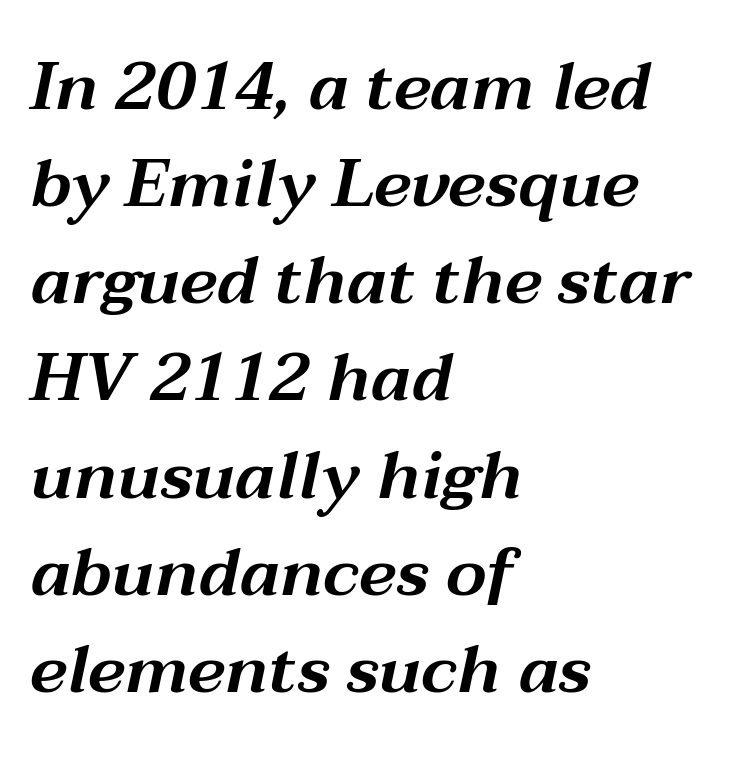
Q: Is the text italic (slanted)? A: Yes, it leans right by about 12 degrees.
Q: Is the text underlined? A: No.
Q: How is the paragraph aligned? A: Left-aligned.
Q: Is the spacing between letters normal or unusually wide? A: Normal.
Q: Is the spacing between lines tight, normal or loose? A: Normal.
Q: Width (condensed, normal, or wide)? A: Wide.
Q: Stroke contrast? A: Medium.
Q: x-height? A: Medium.
Q: Monospaced? A: No.
